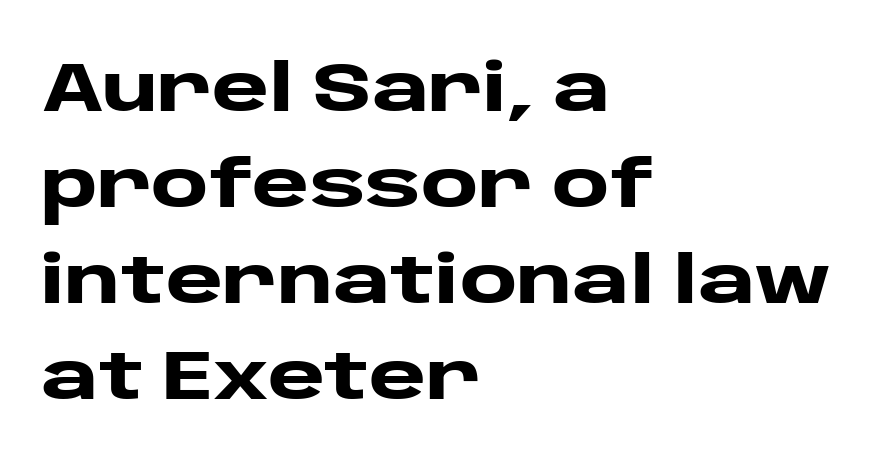
Q: Is the text bold? A: Yes.
Q: Is the text italic (slanted)? A: No, it is upright.
Q: Is the typeface a serif or a sans-serif typeface? A: Sans-serif.
Q: Is the text underlined? A: No.
Q: How is the paragraph aligned? A: Left-aligned.
Q: Is the spacing between letters normal or unusually wide? A: Normal.
Q: Is the spacing between lines tight, normal or loose? A: Normal.
Q: Width (condensed, normal, or wide)? A: Wide.
Q: Stroke contrast? A: Low.
Q: x-height? A: Large.
Q: Monospaced? A: No.
